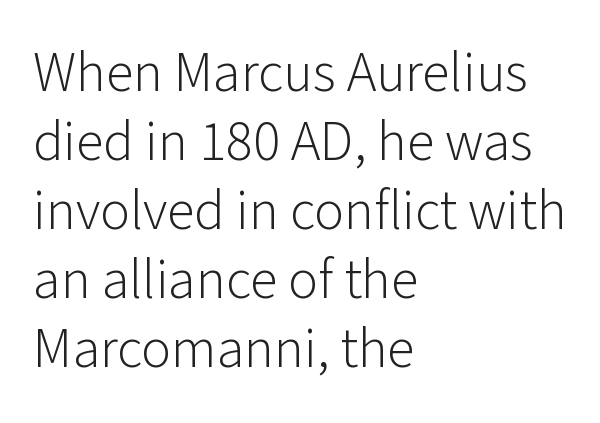
{"serif": "no", "italic": "no", "bold": "no", "weight": "light", "width": "normal", "stroke_contrast": "low", "x_height": "medium", "monospaced": "no", "underline": "no", "align": "left", "line_spacing_ratio": 1.23, "letter_spacing": "normal", "letter_spacing_em": 0.0, "glyph_px": 56}
